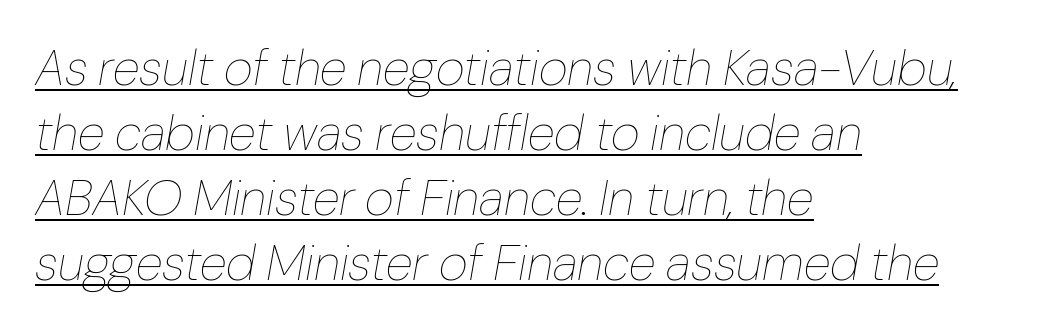
Q: Is the text bold? A: No.
Q: Is the text italic (slanted)? A: Yes, it leans right by about 10 degrees.
Q: Is the text underlined? A: Yes.
Q: How is the paragraph aligned? A: Left-aligned.
Q: Is the spacing between letters normal or unusually wide? A: Normal.
Q: Is the spacing between lines tight, normal or loose? A: Normal.
Q: Width (condensed, normal, or wide)? A: Normal.
Q: Stroke contrast? A: Low.
Q: x-height? A: Medium.
Q: Monospaced? A: No.
